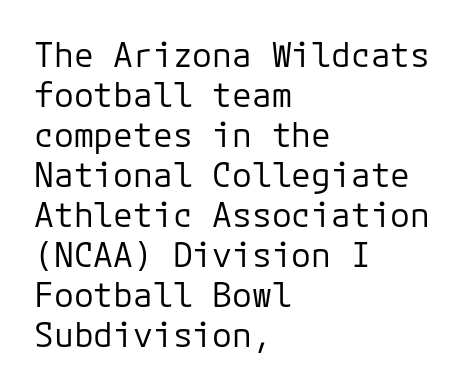
Q: Is the text bold? A: No.
Q: Is the text italic (slanted)? A: No, it is upright.
Q: Is the typeface a serif or a sans-serif typeface? A: Sans-serif.
Q: Is the text underlined? A: No.
Q: How is the paragraph aligned? A: Left-aligned.
Q: Is the spacing between letters normal or unusually wide? A: Normal.
Q: Width (condensed, normal, or wide)? A: Normal.
Q: Stroke contrast? A: Low.
Q: x-height? A: Medium.
Q: Monospaced? A: Yes.
